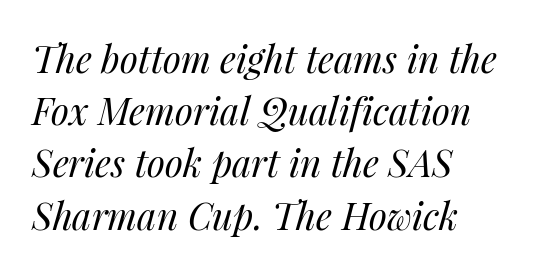
{"italic": "yes", "lean": "right", "slant_degrees": 14, "bold": "no", "weight": "regular", "width": "normal", "stroke_contrast": "medium", "x_height": "medium", "monospaced": "no", "underline": "no", "align": "left", "line_spacing": "normal", "line_spacing_ratio": 1.41, "letter_spacing": "normal", "letter_spacing_em": 0.0, "glyph_px": 37}
